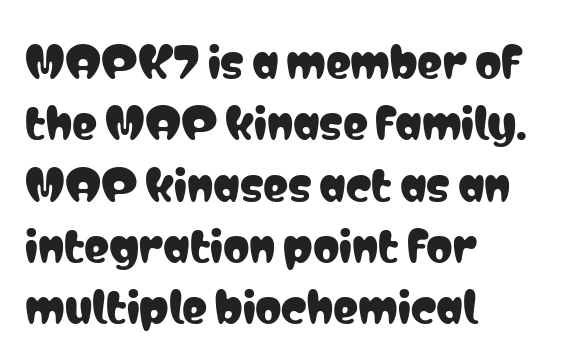
Q: Is the text italic (slanted)? A: No, it is upright.
Q: Is the typeface a serif or a sans-serif typeface? A: Sans-serif.
Q: Is the text underlined? A: No.
Q: How is the paragraph aligned? A: Left-aligned.
Q: Is the spacing between letters normal or unusually wide? A: Normal.
Q: Is the spacing between lines tight, normal or loose? A: Normal.
Q: Width (condensed, normal, or wide)? A: Condensed.
Q: Stroke contrast? A: Low.
Q: x-height? A: Medium.
Q: Monospaced? A: No.
